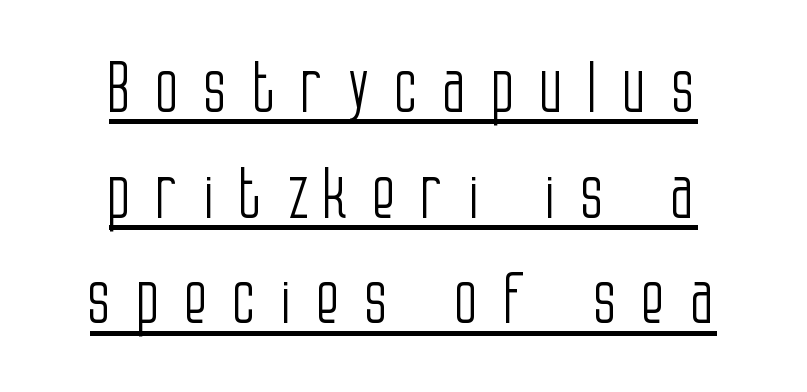
The glyphs are accompanied by a horizontal stroke just below them. Each stroke keeps to a modest, everyday thickness or less. Unlike italic type, these characters show no tilt at all. There is plenty of visible air inserted between adjacent glyphs.
